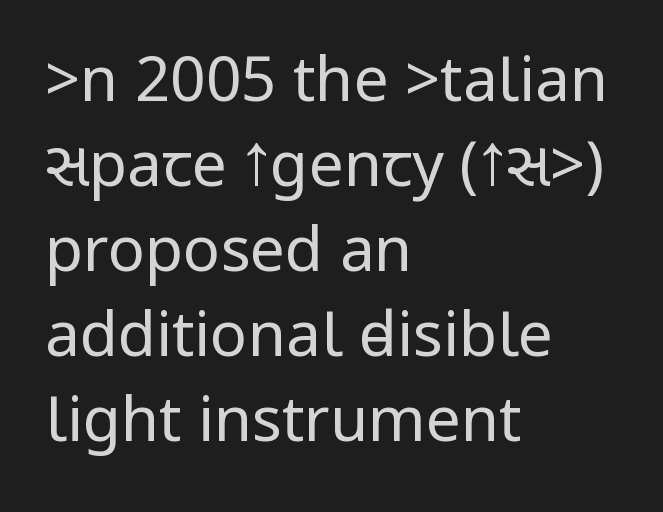
Just letters on the line, the space beneath them empty. Line spacing here is normal. Regarding serifs, this sample does without them. Default kerning and tracking; the words read as compact shapes. Teacher's note: observe the even left margin — that is flush-left alignment. A quiet, ordinary-to-light weight characterises the typeface.
